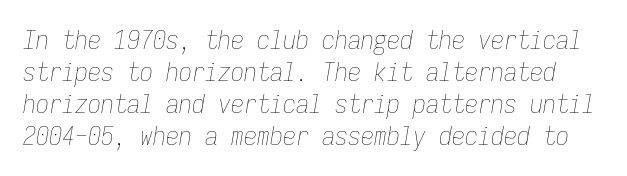
Q: Is the text bold? A: No.
Q: Is the text italic (slanted)? A: Yes, it leans right by about 9 degrees.
Q: Is the text underlined? A: No.
Q: Is the spacing between letters normal or unusually wide? A: Normal.
